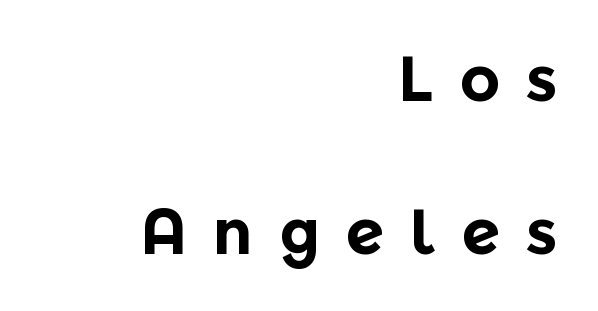
{"serif": "no", "italic": "no", "bold": "yes", "weight": "bold", "width": "normal", "x_height": "medium", "monospaced": "no", "underline": "no", "align": "right", "line_spacing": "loose", "line_spacing_ratio": 2.43, "letter_spacing": "wide", "letter_spacing_em": 0.4, "glyph_px": 63}
